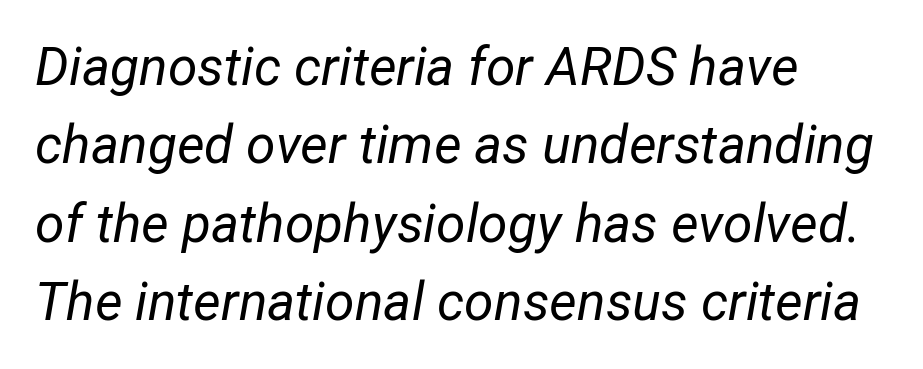
Q: Is the text bold? A: No.
Q: Is the text italic (slanted)? A: Yes, it leans right by about 12 degrees.
Q: Is the text underlined? A: No.
Q: How is the paragraph aligned? A: Left-aligned.
Q: Is the spacing between letters normal or unusually wide? A: Normal.
Q: Is the spacing between lines tight, normal or loose? A: Normal.
Q: Width (condensed, normal, or wide)? A: Normal.
Q: Stroke contrast? A: Low.
Q: x-height? A: Medium.
Q: Monospaced? A: No.
